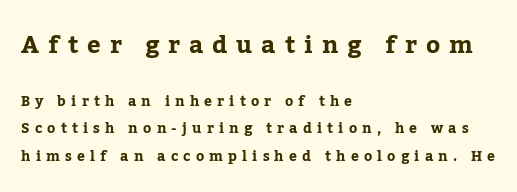
The line texture is sparse and dotted thanks to wide tracking. If you squint, the top block still reads clearly — it's the larger of the two. In terms of posture, this sample is upright. Honestly, the rows look like they've been pulled way apart.
